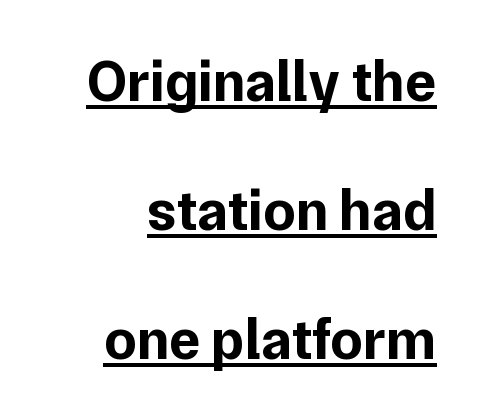
Q: Is the text bold? A: Yes.
Q: Is the text italic (slanted)? A: No, it is upright.
Q: Is the typeface a serif or a sans-serif typeface? A: Sans-serif.
Q: Is the text underlined? A: Yes.
Q: Is the spacing between letters normal or unusually wide? A: Normal.
Q: Is the spacing between lines tight, normal or loose? A: Loose.
Q: Width (condensed, normal, or wide)? A: Normal.
Q: Stroke contrast? A: Low.
Q: x-height? A: Medium.
Q: Monospaced? A: No.
